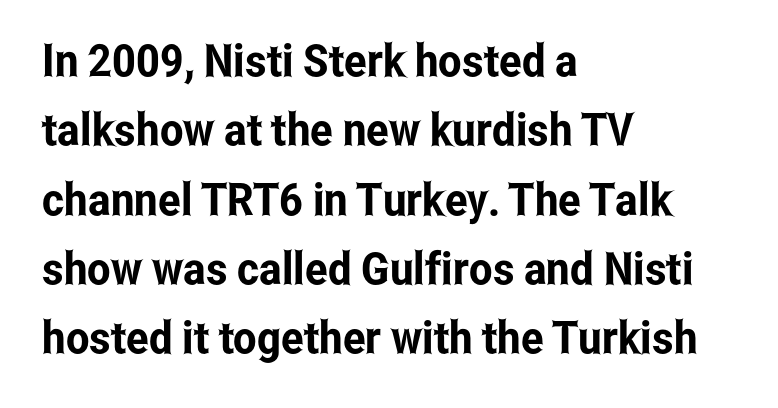
{"serif": "no", "italic": "no", "width": "condensed", "stroke_contrast": "low", "x_height": "medium", "monospaced": "no", "underline": "no", "align": "left", "line_spacing": "normal", "line_spacing_ratio": 1.54, "letter_spacing": "normal", "letter_spacing_em": 0.0, "glyph_px": 45}
